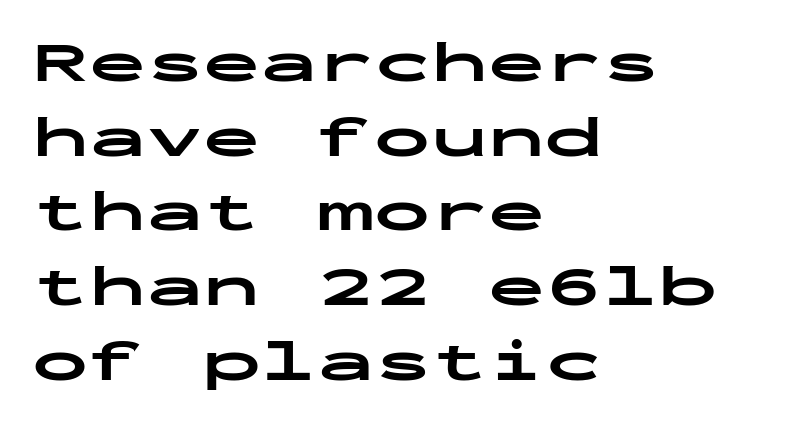
{"serif": "no", "italic": "no", "bold": "yes", "weight": "bold", "width": "wide", "stroke_contrast": "low", "x_height": "medium", "monospaced": "yes", "underline": "no", "align": "left", "line_spacing": "normal", "line_spacing_ratio": 1.31, "letter_spacing": "normal", "letter_spacing_em": 0.0, "glyph_px": 57}
